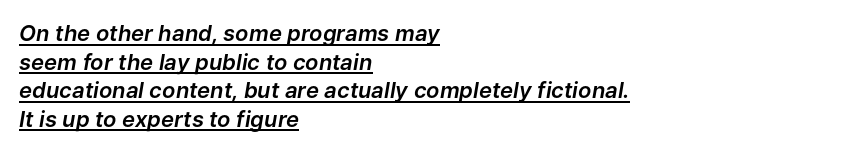
Q: Is the text italic (slanted)? A: Yes, it leans right by about 9 degrees.
Q: Is the text underlined? A: Yes.
Q: How is the paragraph aligned? A: Left-aligned.
Q: Is the spacing between letters normal or unusually wide? A: Normal.
Q: Is the spacing between lines tight, normal or loose? A: Normal.
